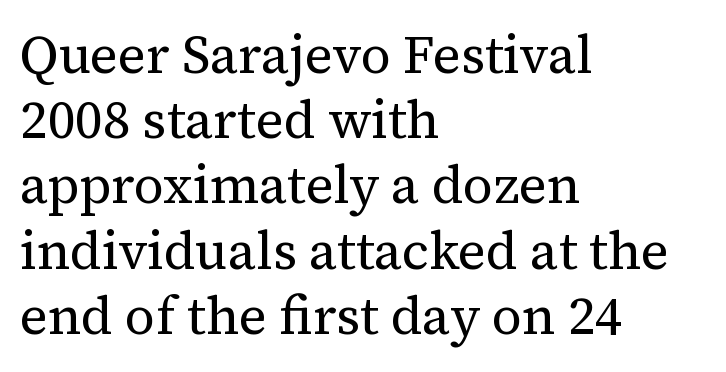
Q: Is the text bold? A: No.
Q: Is the text italic (slanted)? A: No, it is upright.
Q: Is the typeface a serif or a sans-serif typeface? A: Serif.
Q: Is the text underlined? A: No.
Q: How is the paragraph aligned? A: Left-aligned.
Q: Is the spacing between letters normal or unusually wide? A: Normal.
Q: Width (condensed, normal, or wide)? A: Normal.
Q: Stroke contrast? A: Medium.
Q: x-height? A: Medium.
Q: Monospaced? A: No.
